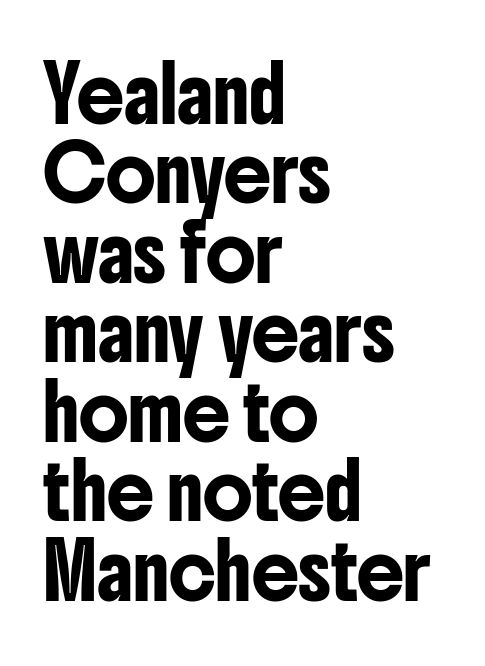
A roman cut, with each character standing at attention. No extra tracking has been applied to these lines. What kind of face is this? One without serifs — a sans. The area under the type is left untouched.
